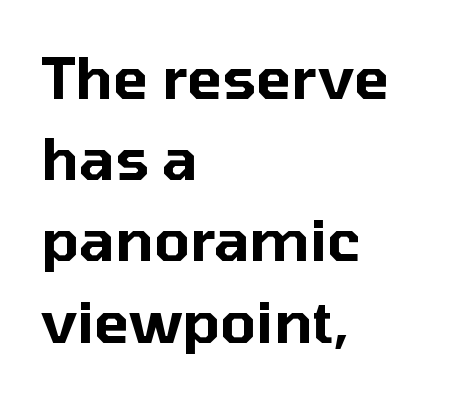
The image shows 58 px sans-serif type, upright; set left-aligned, normal line spacing (1.4x), normal letter spacing, not underlined; low stroke contrast and a medium x-height.
